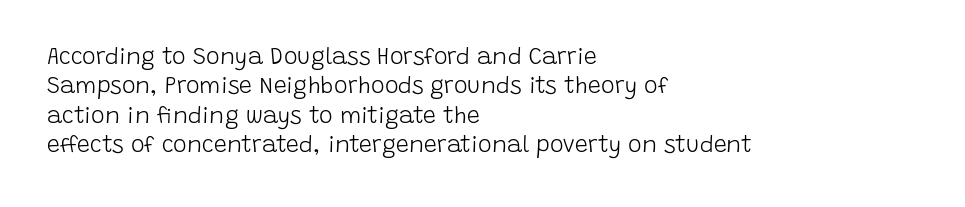
{"italic": "no", "bold": "no", "underline": "no", "align": "left", "line_spacing": "normal", "line_spacing_ratio": 1.28, "letter_spacing": "normal", "letter_spacing_em": 0.0, "glyph_px": 23}
